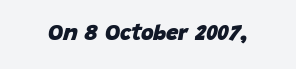
What stands out about the letter spacing? Nothing — it is the standard amount. Every character sits at an angle, as italics do. Strong, thick strokes mark this as bold type. The zone under the glyphs is completely vacant.
